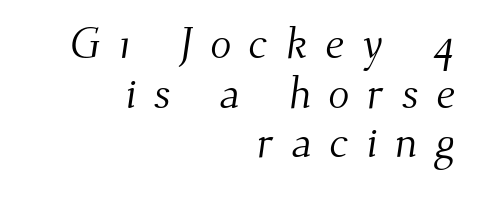
The image shows 44 px light serif type; set right-aligned, tight line spacing (1.13x), unusually wide letter spacing (+0.4 em), not underlined; medium stroke contrast and a small x-height.
